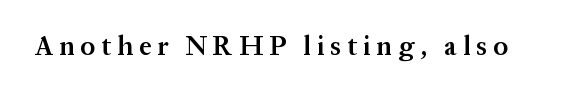
Rendered with straight, roman letterforms. These words are printed semibold, heavier than regular yet not bold. Each word looks stretched out because of the extra space between its letters. The space beneath each line is pristine and unruled.
